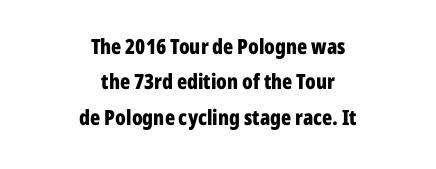
{"italic": "no", "bold": "yes", "underline": "no", "align": "center", "line_spacing": "normal", "line_spacing_ratio": 1.69, "letter_spacing": "normal", "letter_spacing_em": 0.0, "glyph_px": 21}
